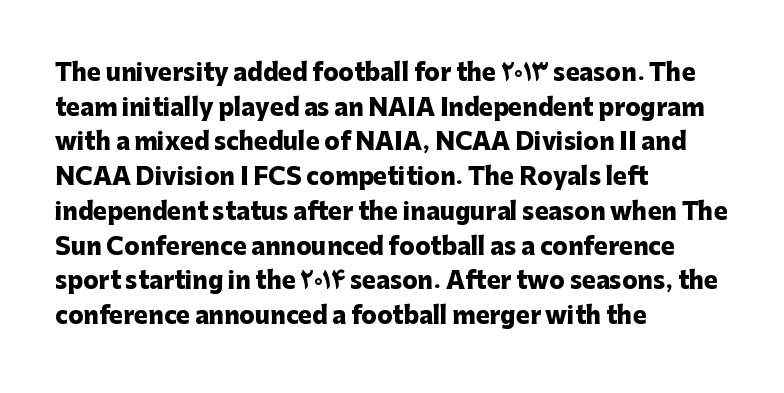
The image shows 23 px bold type, upright; set left-aligned, normal line spacing (1.51x), normal letter spacing, not underlined.
